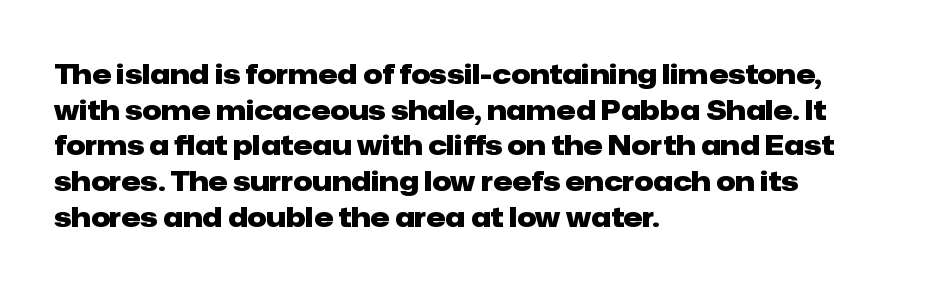
{"italic": "no", "bold": "yes", "underline": "no", "align": "left", "line_spacing": "normal", "line_spacing_ratio": 1.32, "letter_spacing": "normal", "letter_spacing_em": 0.0, "glyph_px": 27}
